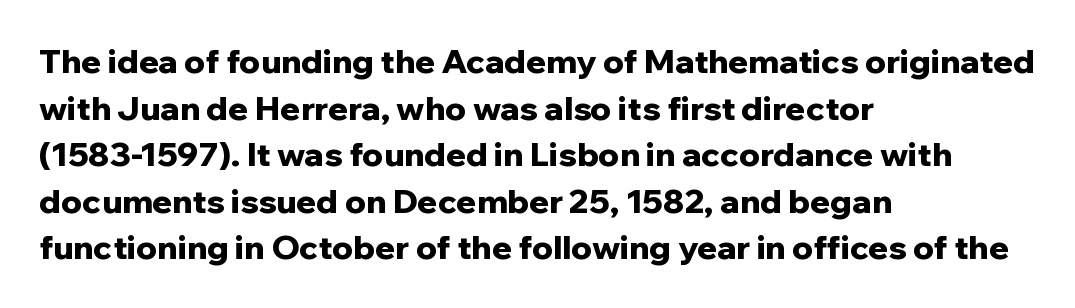
Q: Is the text bold? A: Yes.
Q: Is the text italic (slanted)? A: No, it is upright.
Q: Is the typeface a serif or a sans-serif typeface? A: Sans-serif.
Q: Is the text underlined? A: No.
Q: How is the paragraph aligned? A: Left-aligned.
Q: Is the spacing between letters normal or unusually wide? A: Normal.
Q: Is the spacing between lines tight, normal or loose? A: Normal.
Q: Width (condensed, normal, or wide)? A: Normal.
Q: Stroke contrast? A: Low.
Q: x-height? A: Medium.
Q: Monospaced? A: No.
